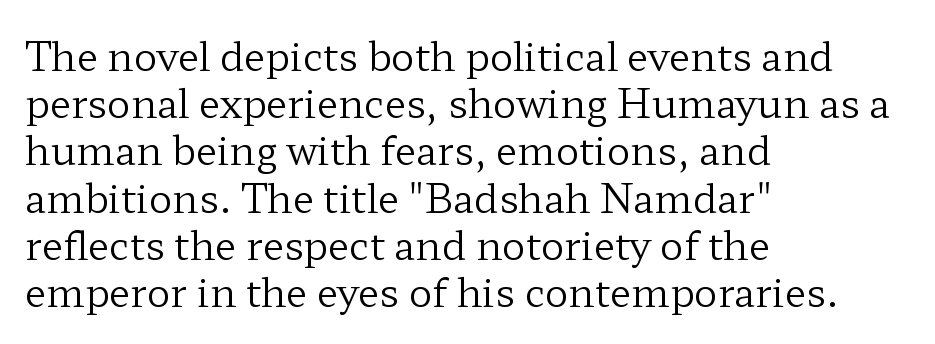
Q: Is the text bold? A: No.
Q: Is the text italic (slanted)? A: No, it is upright.
Q: Is the typeface a serif or a sans-serif typeface? A: Serif.
Q: Is the text underlined? A: No.
Q: How is the paragraph aligned? A: Left-aligned.
Q: Is the spacing between letters normal or unusually wide? A: Normal.
Q: Width (condensed, normal, or wide)? A: Wide.
Q: Stroke contrast? A: Low.
Q: x-height? A: Medium.
Q: Monospaced? A: No.
